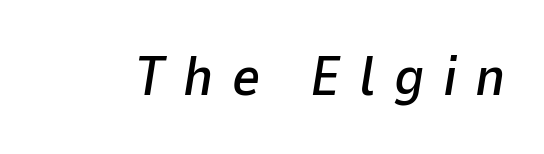
Note the varied advance widths — an 'i' is clearly narrower than an 'm'. Rendered with sloped, italic letterforms. Each row of text sits above clean, open space. Between one letter and the next there's a generous, obvious gap.
